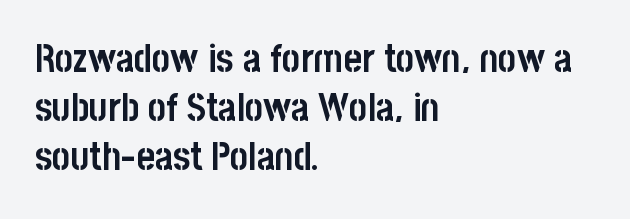
The image shows 39 px semibold, condensed sans-serif type, upright; set left-aligned, normal line spacing (1.26x), normal letter spacing, not underlined; low stroke contrast and a large x-height.
